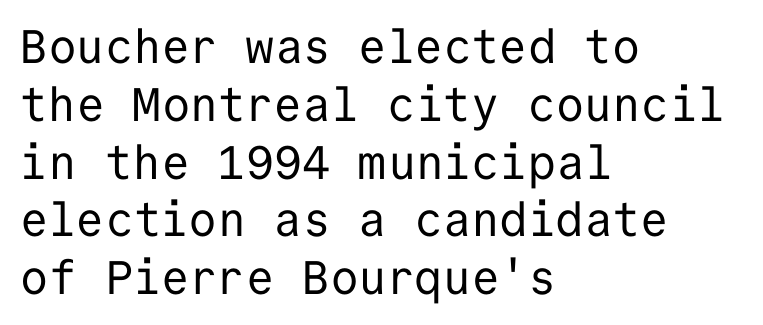
Q: Is the text bold? A: No.
Q: Is the text italic (slanted)? A: No, it is upright.
Q: Is the typeface a serif or a sans-serif typeface? A: Sans-serif.
Q: Is the text underlined? A: No.
Q: How is the paragraph aligned? A: Left-aligned.
Q: Is the spacing between letters normal or unusually wide? A: Normal.
Q: Width (condensed, normal, or wide)? A: Normal.
Q: Stroke contrast? A: Low.
Q: x-height? A: Medium.
Q: Monospaced? A: Yes.
